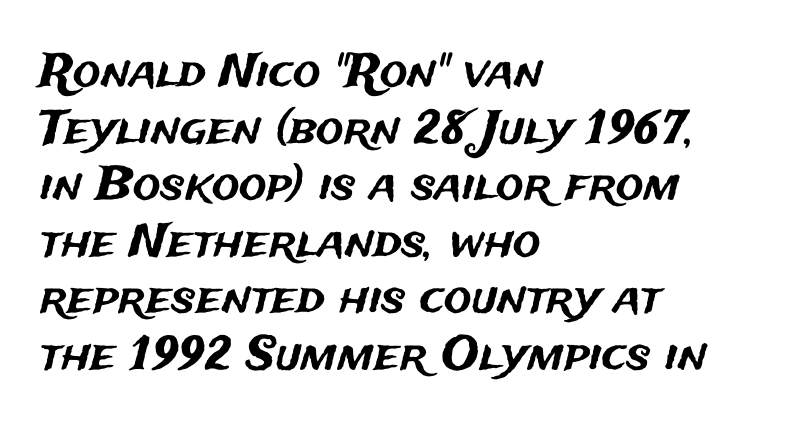
{"serif": "no", "width": "normal", "stroke_contrast": "medium", "x_height": "medium", "monospaced": "no", "underline": "no", "align": "left", "line_spacing_ratio": 1.23, "letter_spacing": "normal", "letter_spacing_em": 0.0, "glyph_px": 46}
